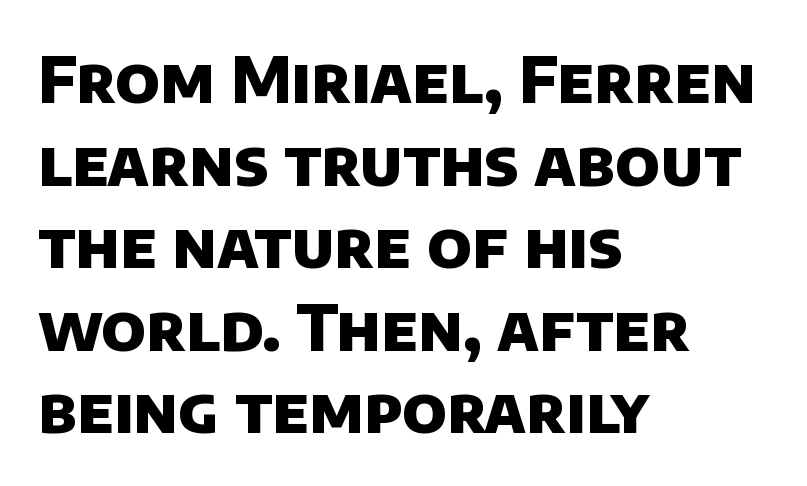
The image shows 63 px heavy sans-serif type; set left-aligned, normal line spacing (1.31x), normal letter spacing, not underlined; low stroke contrast and a large x-height.
